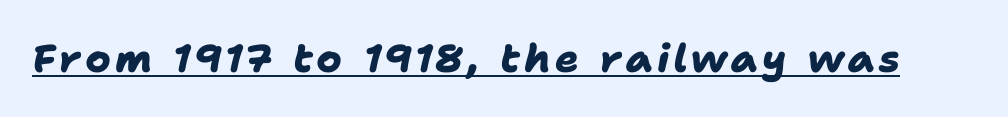
Q: Is the text bold? A: Yes.
Q: Is the typeface a serif or a sans-serif typeface? A: Sans-serif.
Q: Is the text underlined? A: Yes.
Q: Width (condensed, normal, or wide)? A: Normal.
Q: Stroke contrast? A: Low.
Q: x-height? A: Medium.
Q: Monospaced? A: No.
